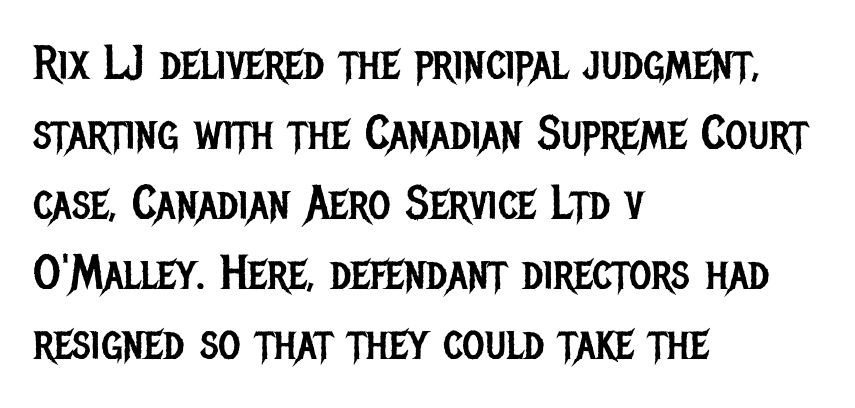
{"serif": "no", "italic": "no", "bold": "no", "weight": "regular", "width": "condensed", "stroke_contrast": "low", "x_height": "large", "monospaced": "no", "underline": "no", "align": "left", "line_spacing": "normal", "line_spacing_ratio": 1.46, "letter_spacing": "normal", "letter_spacing_em": 0.0, "glyph_px": 48}
